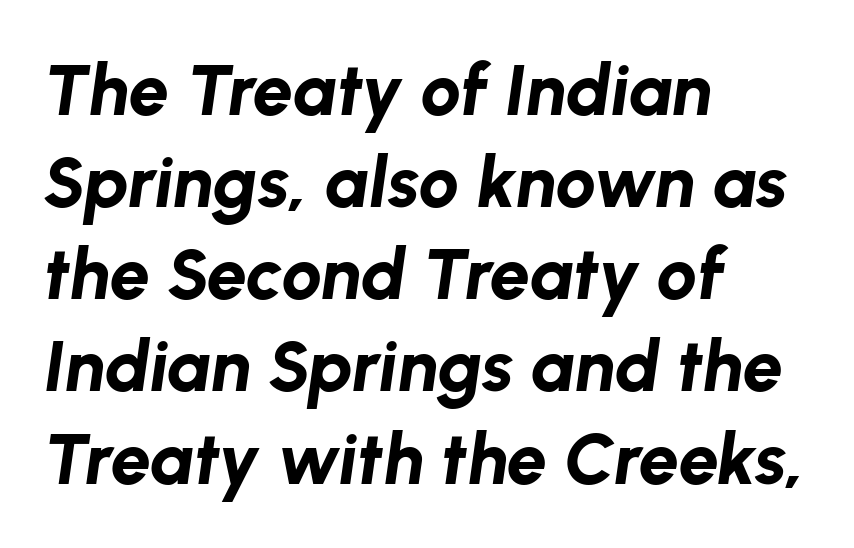
{"italic": "yes", "lean": "right", "slant_degrees": 8, "bold": "yes", "weight": "bold", "width": "normal", "stroke_contrast": "low", "x_height": "medium", "monospaced": "no", "underline": "no", "align": "left", "line_spacing": "normal", "line_spacing_ratio": 1.28, "letter_spacing": "normal", "letter_spacing_em": 0.0, "glyph_px": 72}
